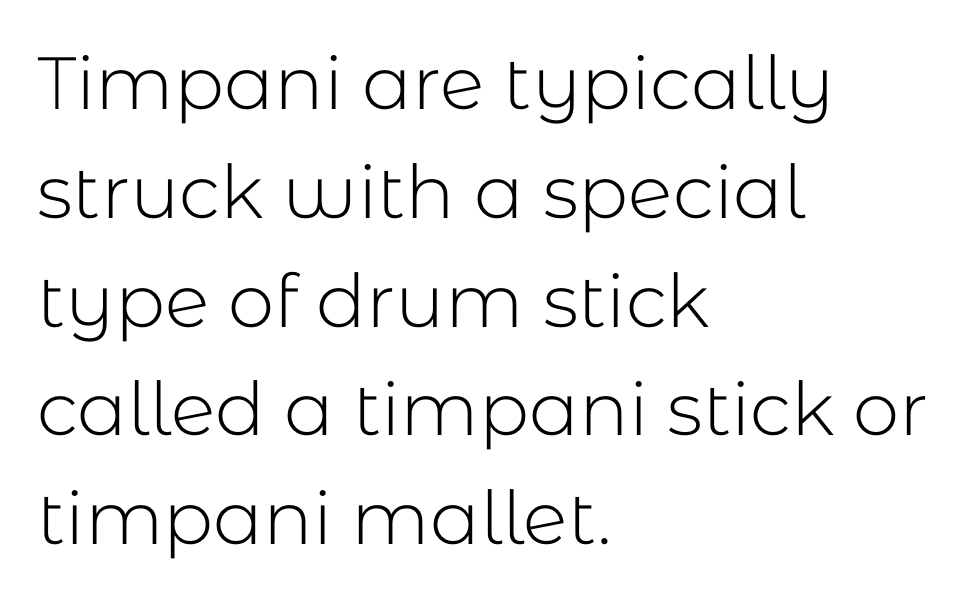
{"serif": "no", "italic": "no", "bold": "no", "weight": "light", "width": "normal", "stroke_contrast": "low", "x_height": "medium", "monospaced": "no", "underline": "no", "align": "left", "line_spacing": "normal", "line_spacing_ratio": 1.47, "letter_spacing": "normal", "letter_spacing_em": 0.0, "glyph_px": 74}
